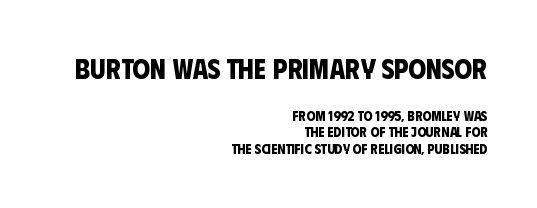
{"serif": "no", "bold": "yes", "weight": "bold", "width": "condensed", "stroke_contrast": "low", "x_height": "large", "monospaced": "no", "underline": "no", "align": "right", "line_spacing_ratio": 1.19, "letter_spacing": "normal", "letter_spacing_em": 0.0, "larger_block": "first", "size_ratio": 2.0, "glyph_px": 28}
